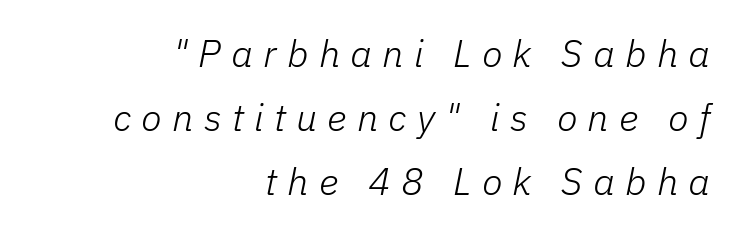
The image shows 38 px light type, italic (leaning right); set right-aligned, normal line spacing (1.69x), unusually wide letter spacing (+0.27 em), not underlined; low stroke contrast and a medium x-height.
